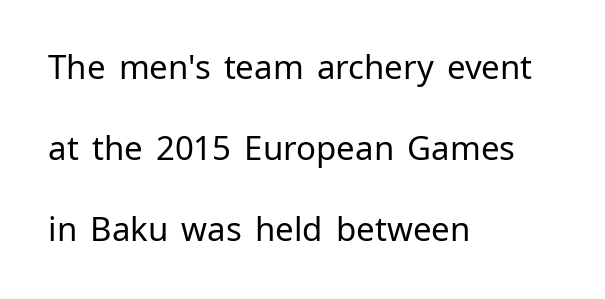
The passage shown is not underscored anywhere. Do the letters lean? They stand straight. Varying glyph widths throughout — classic text-font behaviour. No chunkiness to these letters — they're not bold. If you drew a ruler down the left edge, every line would touch it.
